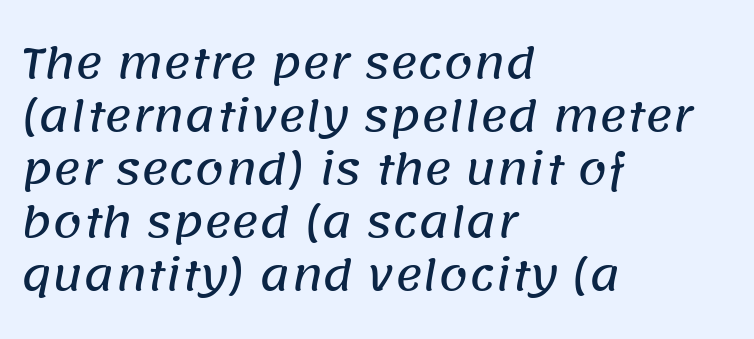
Q: Is the typeface a serif or a sans-serif typeface? A: Sans-serif.
Q: Is the text underlined? A: No.
Q: How is the paragraph aligned? A: Left-aligned.
Q: Is the spacing between letters normal or unusually wide? A: Normal.
Q: Is the spacing between lines tight, normal or loose? A: Normal.
Q: Width (condensed, normal, or wide)? A: Normal.
Q: Stroke contrast? A: Low.
Q: x-height? A: Large.
Q: Monospaced? A: No.
